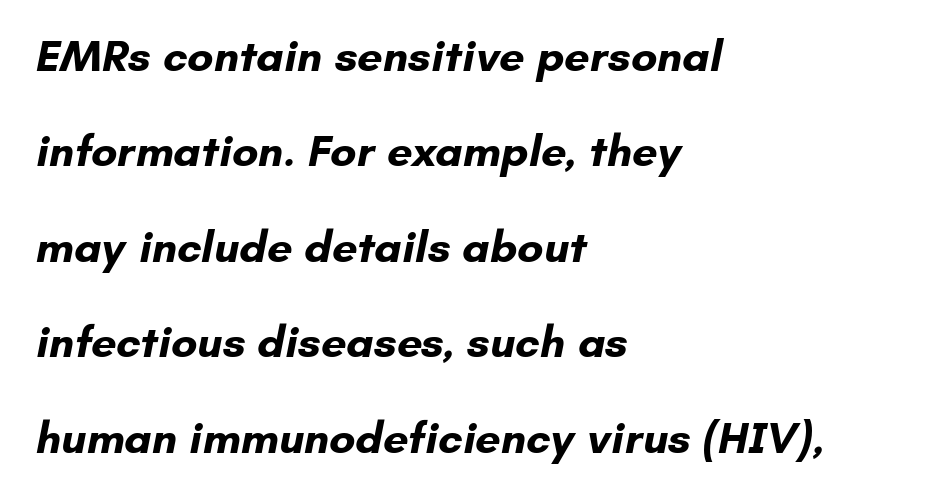
Chunky letters — that's bold for sure. The face used here is a sans, in the tradition of grotesques and geometrics. Glyph-to-glyph distance matches everyday printed text. All the whitespace from short lines collects on the right.
